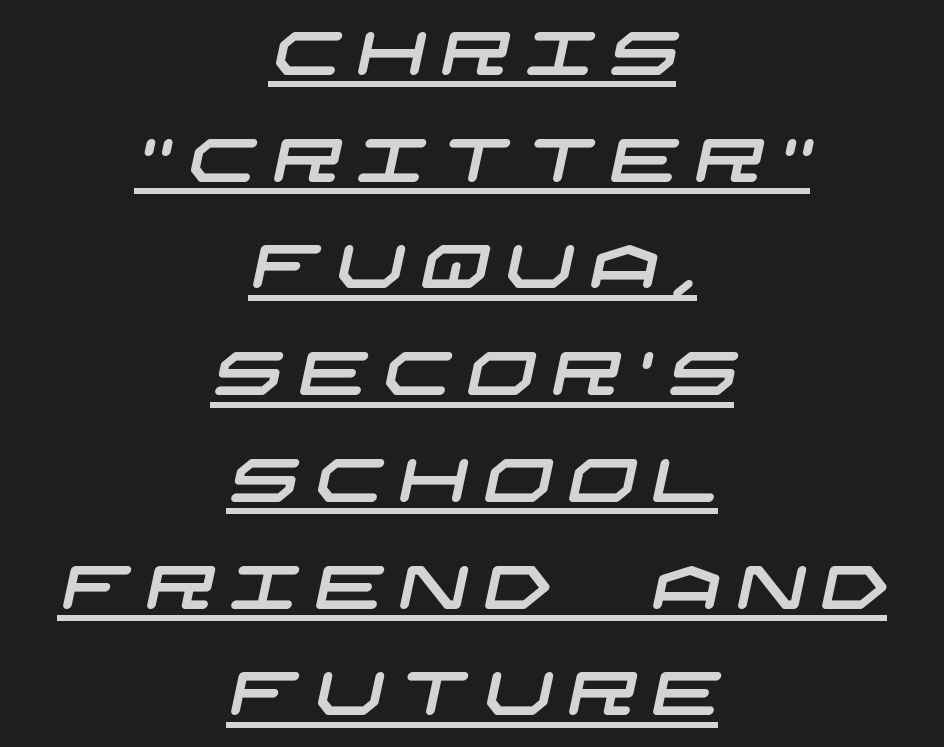
The image shows 61 px wide sans-serif type; set centered, line spacing 1.75x, unusually wide letter spacing (+0.25 em), underlined; low stroke contrast and a large x-height.
